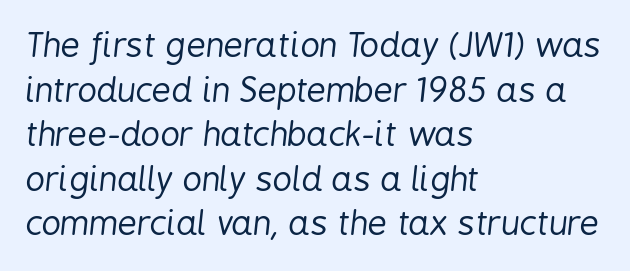
Q: Is the text bold? A: No.
Q: Is the text italic (slanted)? A: Yes, it leans right by about 6 degrees.
Q: Is the text underlined? A: No.
Q: How is the paragraph aligned? A: Left-aligned.
Q: Is the spacing between letters normal or unusually wide? A: Normal.
Q: Is the spacing between lines tight, normal or loose? A: Normal.
Q: Width (condensed, normal, or wide)? A: Condensed.
Q: Stroke contrast? A: Low.
Q: x-height? A: Medium.
Q: Monospaced? A: No.
